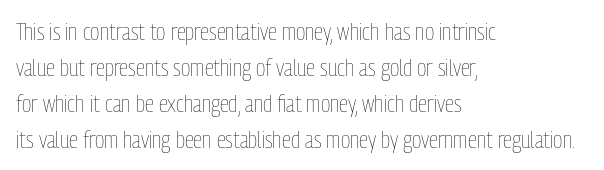
The image shows 24 px text type, upright; set left-aligned, normal line spacing (1.5x), normal letter spacing, not underlined.
